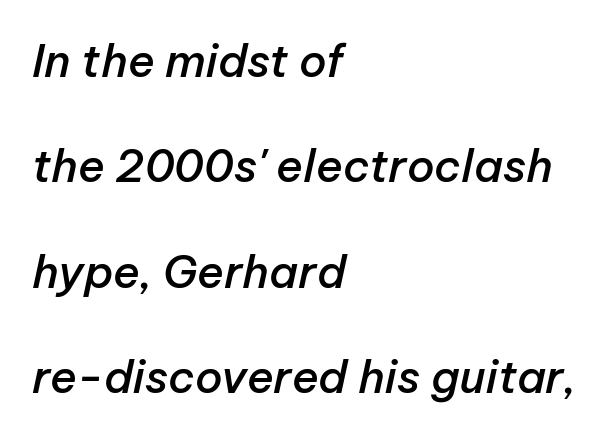
{"italic": "yes", "lean": "right", "slant_degrees": 12, "bold": "semi", "weight": "semibold", "width": "normal", "stroke_contrast": "low", "x_height": "medium", "monospaced": "no", "underline": "no", "align": "left", "line_spacing": "loose", "line_spacing_ratio": 2.34, "letter_spacing": "normal", "letter_spacing_em": 0.0, "glyph_px": 45}
